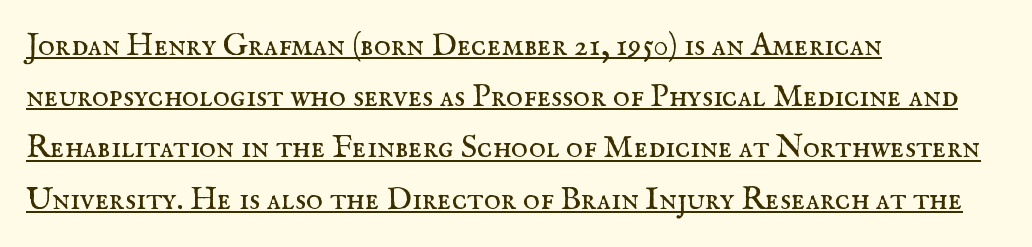
Designer's note — italics off, roman on. Compared with typical paragraphs, the rows here are spaced about the same. Looks like regular typesetting: each glyph gets only the width it needs. This rendering features underlined lettering. Characters follow at the spacing the type designer built in. Caption: multi-line text, flush left, ragged right.
